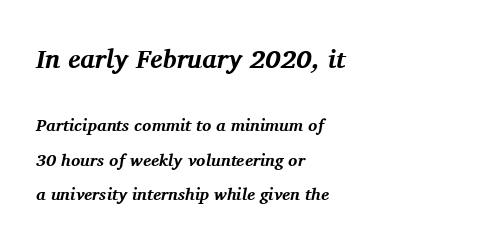
The block sitting higher on the canvas is the one with enlarged characters. Students, note that the glyphs here touch the page at normal intervals. Does the copy run flush right? No — it runs flush left. Summary of weight: heavy, a full bold.
